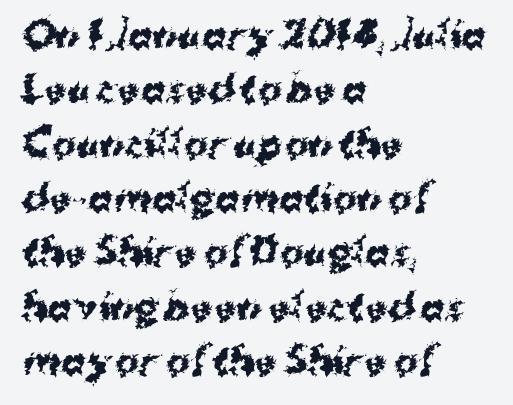
The image shows 36 px bold sans-serif type; set left-aligned, normal line spacing (1.51x), normal letter spacing, not underlined; medium stroke contrast and a medium x-height.
